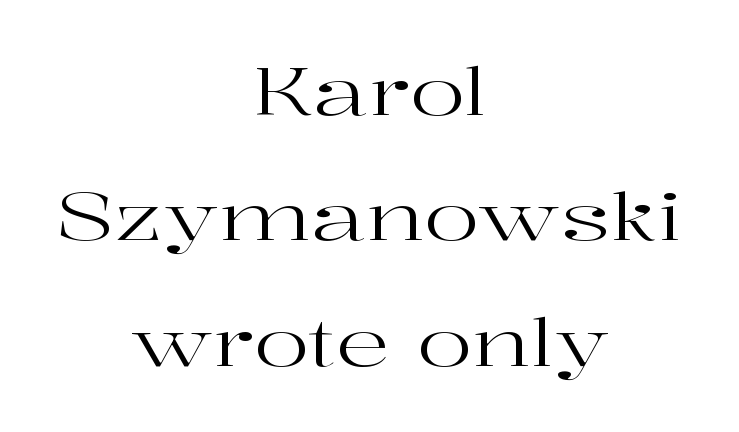
The image shows 66 px regular-weight, wide serif type, upright; set centered, loose line spacing (1.9x), normal letter spacing, not underlined; high stroke contrast and a medium x-height.
